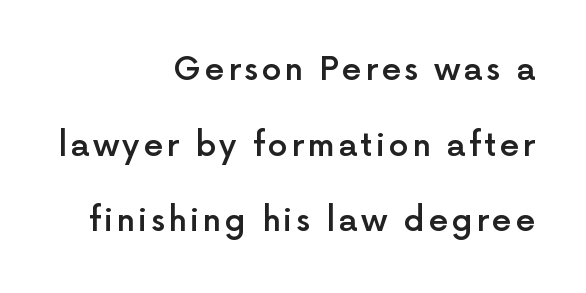
{"serif": "no", "italic": "no", "bold": "semi", "weight": "semibold", "width": "normal", "x_height": "medium", "monospaced": "no", "underline": "no", "align": "right", "line_spacing": "loose", "line_spacing_ratio": 2.36, "glyph_px": 32}
